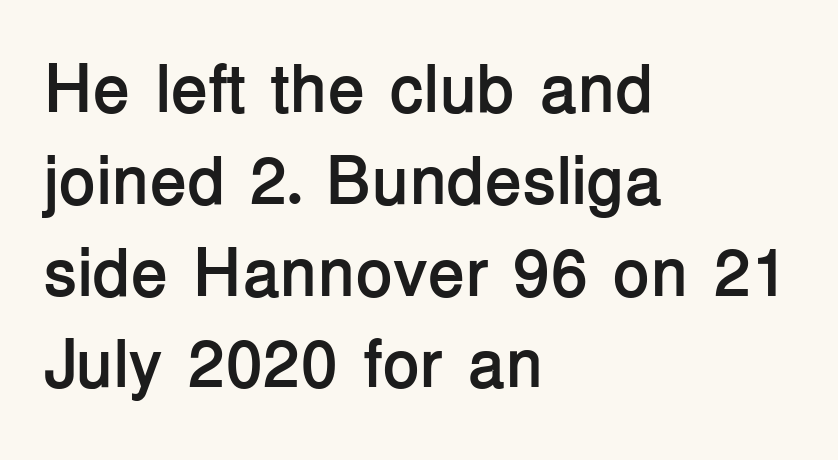
{"serif": "no", "italic": "no", "bold": "yes", "weight": "semibold", "width": "normal", "stroke_contrast": "low", "x_height": "medium", "monospaced": "no", "underline": "no", "align": "left", "line_spacing": "normal", "line_spacing_ratio": 1.35, "letter_spacing": "normal", "letter_spacing_em": 0.0, "glyph_px": 68}
